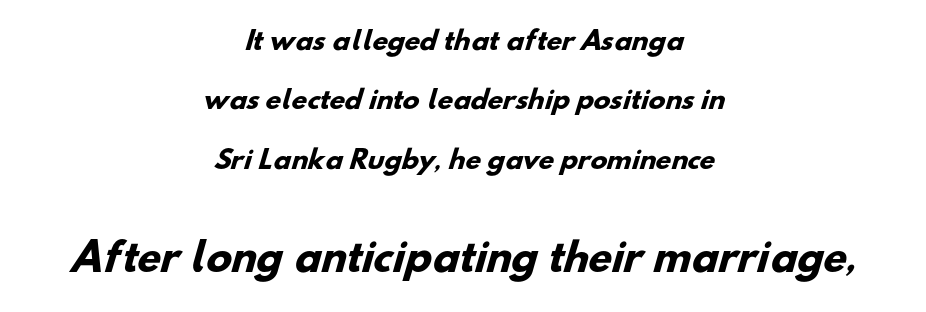
The image shows 38 px heavy sans-serif type; set centered, loose line spacing (2.38x), normal letter spacing, not underlined; the second (bottom) block is 1.52x larger; low stroke contrast and a small x-height.
